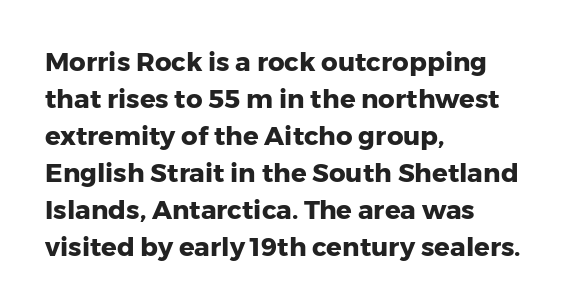
Q: Is the text bold? A: Yes.
Q: Is the text italic (slanted)? A: No, it is upright.
Q: Is the text underlined? A: No.
Q: How is the paragraph aligned? A: Left-aligned.
Q: Is the spacing between letters normal or unusually wide? A: Normal.
Q: Is the spacing between lines tight, normal or loose? A: Normal.
